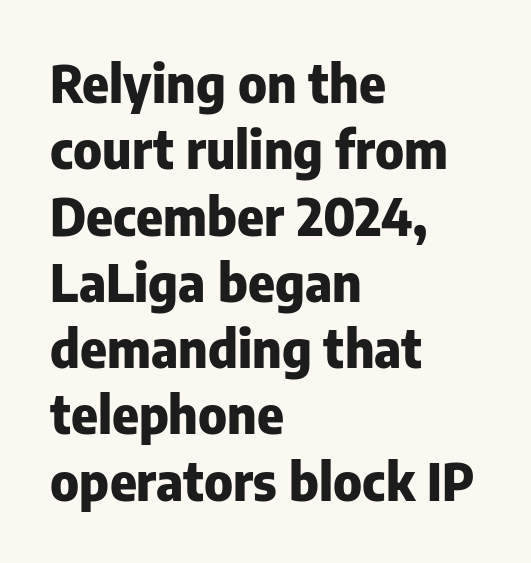
The tracking reads as untouched default to a designer's eye. Normally led — the rows are evenly, conventionally spaced. Examine the stroke ends and you'll find no serifs. As a designer I'd log this as weight 700, bold. Check the space under the baseline: it is left empty.
